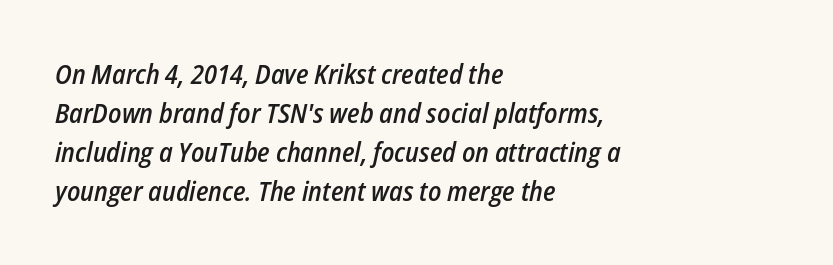
The image shows 27 px text type, italic (leaning right); set left-aligned, normal line spacing (1.45x), normal letter spacing, not underlined.
